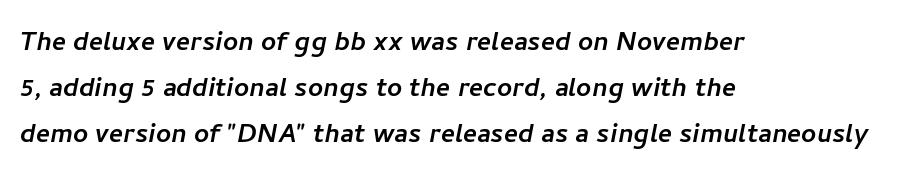
Q: Is the typeface a serif or a sans-serif typeface? A: Sans-serif.
Q: Is the text underlined? A: No.
Q: How is the paragraph aligned? A: Left-aligned.
Q: Is the spacing between letters normal or unusually wide? A: Normal.
Q: Is the spacing between lines tight, normal or loose? A: Normal.
Q: Width (condensed, normal, or wide)? A: Normal.
Q: Stroke contrast? A: Low.
Q: x-height? A: Medium.
Q: Monospaced? A: No.
